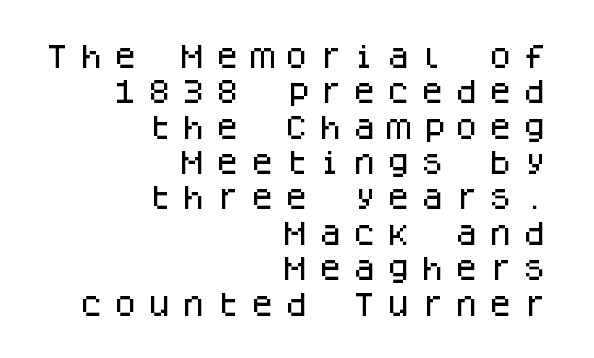
The image shows 26 px text type, upright; set right-aligned, normal line spacing (1.36x), unusually wide letter spacing (+0.31 em), not underlined.
